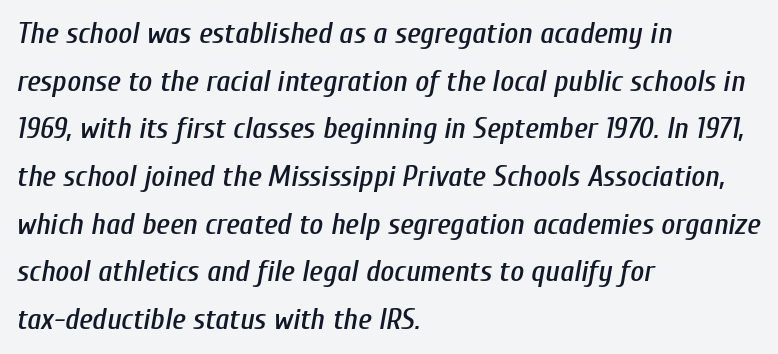
The image shows 30 px condensed type, italic (leaning right); set left-aligned, normal line spacing (1.59x), normal letter spacing, not underlined; low stroke contrast and a medium x-height.
